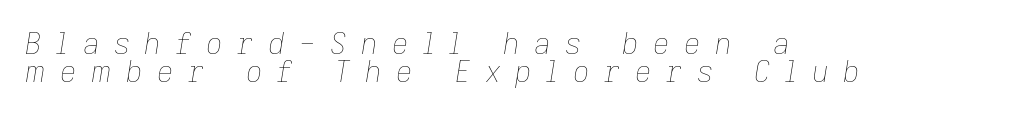
{"italic": "yes", "lean": "right", "slant_degrees": 9, "bold": "no", "weight": "thin", "width": "normal", "stroke_contrast": "low", "x_height": "medium", "monospaced": "no", "underline": "no", "align": "left", "line_spacing": "tight", "line_spacing_ratio": 0.97, "letter_spacing": "wide", "letter_spacing_em": 0.49, "glyph_px": 29}
